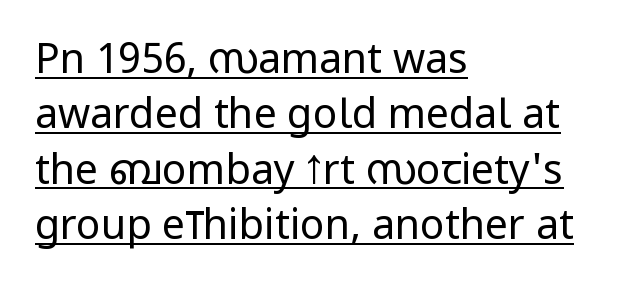
{"serif": "no", "italic": "no", "bold": "no", "weight": "regular", "width": "condensed", "stroke_contrast": "low", "x_height": "large", "monospaced": "no", "underline": "yes", "align": "left", "line_spacing": "normal", "line_spacing_ratio": 1.35, "letter_spacing": "normal", "letter_spacing_em": 0.0, "glyph_px": 41}
